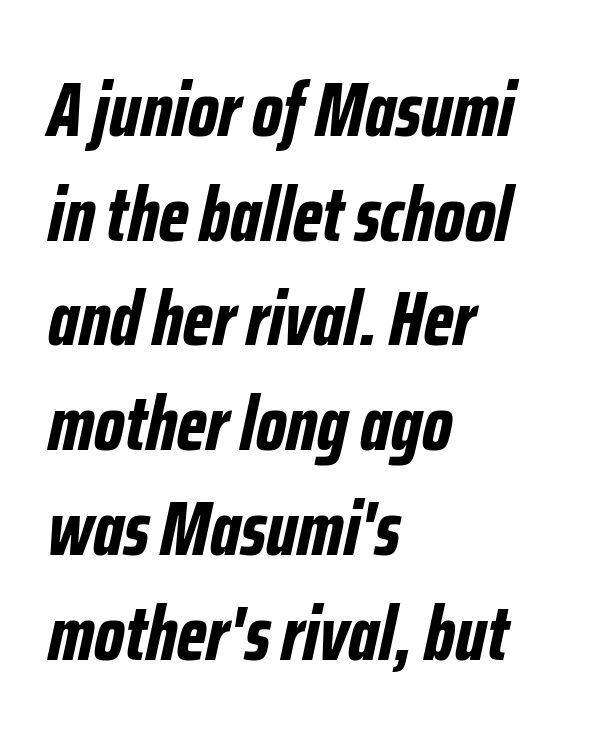
The font's italic variant was chosen for this text. Spacing verdict: proportional, widths tailored to each character. You could call the tracking neutral — neither tight nor loose. In terms of leading, this rendering sits right in the middle. The typesetter chose a ragged-right arrangement here.
